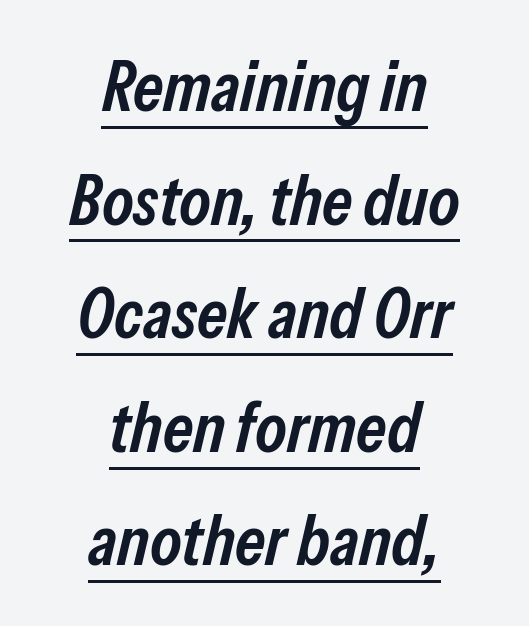
Spacing verdict: proportional, widths tailored to each character. The lines sit at an ordinary, default distance from one another. The glyphs have the mass of a demibold cut, below bold. These lines keep a tight, regular rhythm from letter to letter. The typesetter chose a symmetrical, centered arrangement here.
